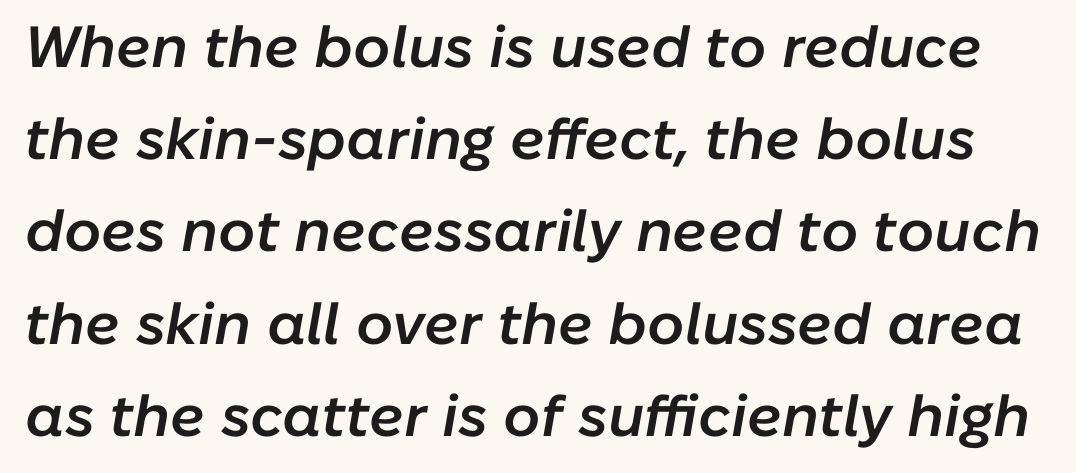
Q: Is the text bold? A: Semi-bold.
Q: Is the text italic (slanted)? A: Yes, it leans right by about 10 degrees.
Q: Is the text underlined? A: No.
Q: Is the spacing between letters normal or unusually wide? A: Normal.
Q: Is the spacing between lines tight, normal or loose? A: Normal.
Q: Width (condensed, normal, or wide)? A: Normal.
Q: Stroke contrast? A: Low.
Q: x-height? A: Medium.
Q: Monospaced? A: No.
